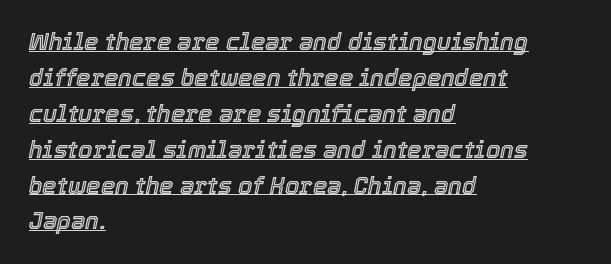
Each new line begins a customary step beneath the previous one. The passage shown is underscored from start to finish. Caption: multi-line text, flush left, ragged right. Tracking value appears to be zero — textbook default spacing. Yep, that's italic — everything's leaning.
